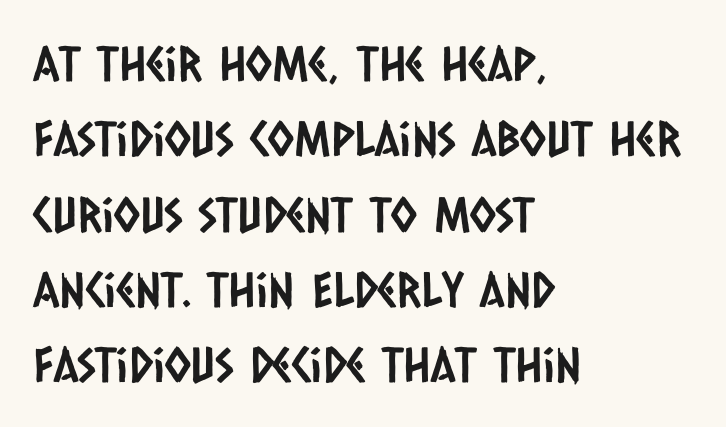
The zone under the glyphs is completely vacant. Each letter keeps its own natural width here, so spacing adapts to shape. Regarding leading, the lines here are spaced in the standard way. Standard letterfit; no display-style spreading of the glyphs. Compared with a centered layout, this one pins lines to the left instead.
